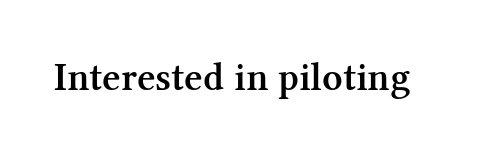
{"serif": "yes", "italic": "no", "bold": "semi", "weight": "semibold", "width": "normal", "stroke_contrast": "medium", "x_height": "medium", "monospaced": "no", "underline": "no", "letter_spacing": "normal", "letter_spacing_em": 0.0, "glyph_px": 40}
